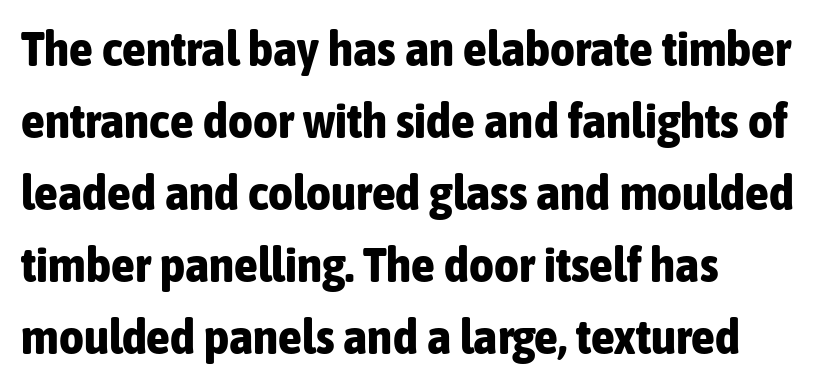
Visually the block forms a straight wall on the left and a jagged coastline on the right. Horizontal bands of white between lines are of average thickness. The lettering stays uniformly vertical, giving the passage a roman look. Short note: letters normally spaced.
